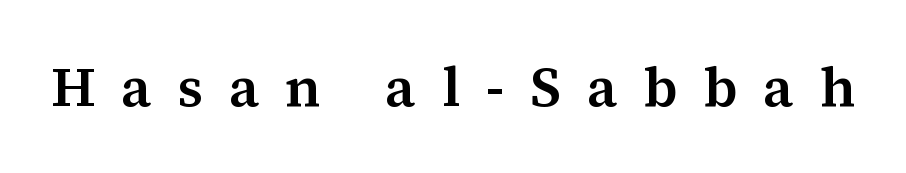
Q: Is the text bold? A: Semi-bold.
Q: Is the text italic (slanted)? A: No, it is upright.
Q: Is the typeface a serif or a sans-serif typeface? A: Serif.
Q: Is the text underlined? A: No.
Q: Is the spacing between letters normal or unusually wide? A: Unusually wide.
Q: Width (condensed, normal, or wide)? A: Normal.
Q: Stroke contrast? A: Medium.
Q: x-height? A: Medium.
Q: Monospaced? A: No.
